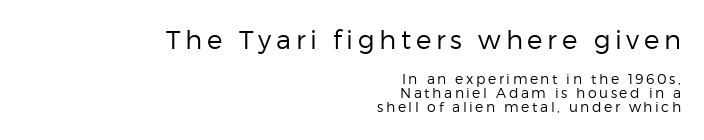
The image shows 26 px text type, upright; set right-aligned, tight line spacing (1.01x), not underlined; the first (top) block is 1.86x larger.
